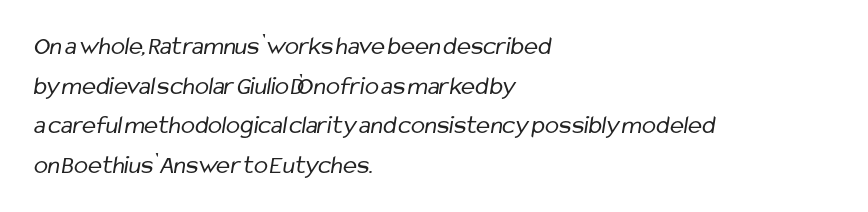
Teacher's note: observe the even left margin — that is flush-left alignment. The glyphs are unaccompanied by any horizontal stroke below them. The line texture is even and compact thanks to regular tracking. Horizontal bands of white between lines are of average thickness. Is this a heavy cut? Hardly; it is regular or lighter.
